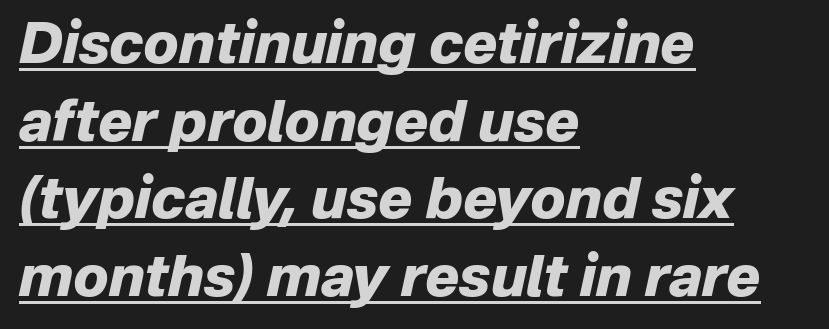
The image shows 57 px heavy type, italic (leaning right); set left-aligned, normal line spacing (1.36x), normal letter spacing, underlined; low stroke contrast and a medium x-height.
